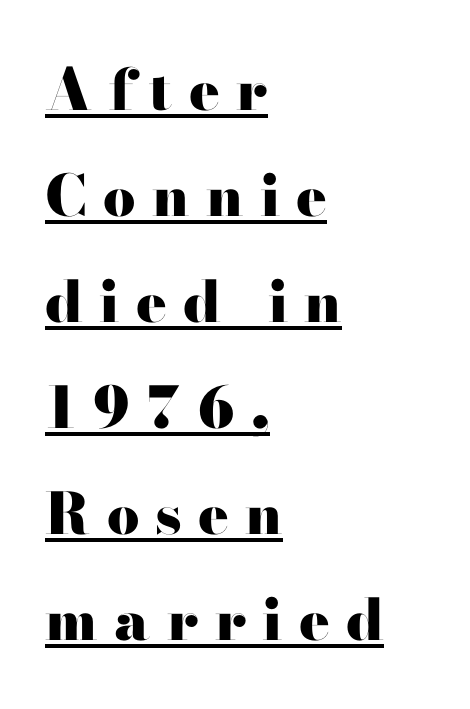
{"serif": "yes", "italic": "no", "bold": "yes", "weight": "heavy", "width": "wide", "stroke_contrast": "high", "x_height": "small", "monospaced": "no", "underline": "yes", "align": "left", "line_spacing_ratio": 1.86, "letter_spacing": "wide", "letter_spacing_em": 0.29, "glyph_px": 57}
